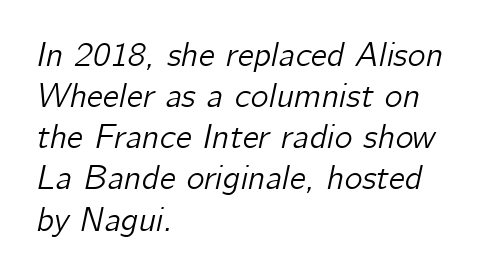
{"italic": "yes", "lean": "right", "slant_degrees": 12, "width": "normal", "stroke_contrast": "low", "x_height": "medium", "monospaced": "no", "underline": "no", "align": "left", "line_spacing_ratio": 1.21, "letter_spacing": "normal", "letter_spacing_em": 0.0, "glyph_px": 34}
